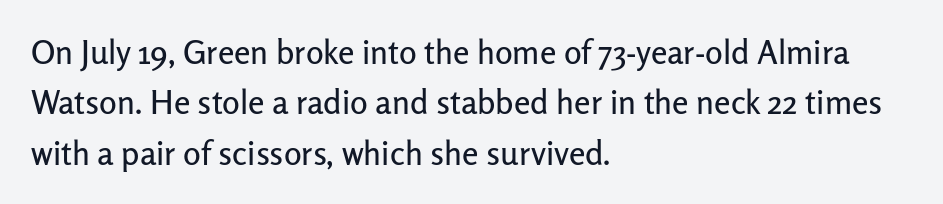
{"serif": "no", "italic": "no", "width": "normal", "stroke_contrast": "low", "x_height": "medium", "monospaced": "no", "underline": "no", "align": "left", "line_spacing": "normal", "line_spacing_ratio": 1.53, "letter_spacing": "normal", "letter_spacing_em": 0.0, "glyph_px": 33}
